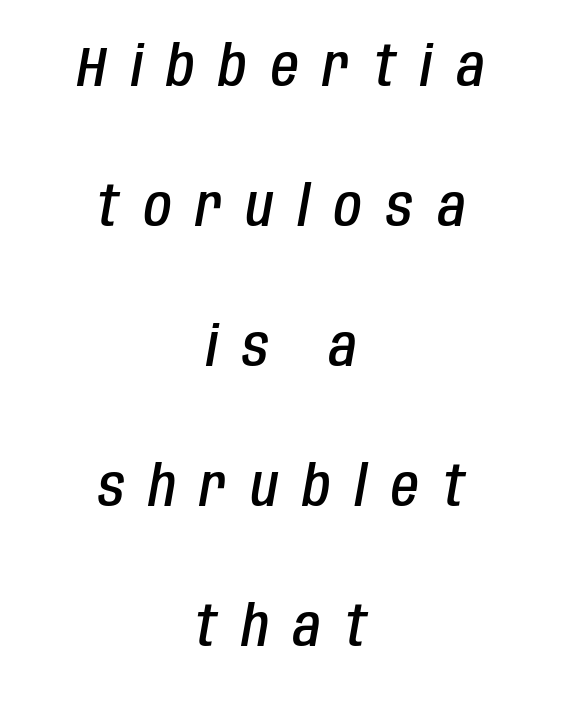
Q: Is the text bold? A: Semi-bold.
Q: Is the text italic (slanted)? A: Yes, it leans right by about 10 degrees.
Q: Is the text underlined? A: No.
Q: How is the paragraph aligned? A: Centered.
Q: Is the spacing between letters normal or unusually wide? A: Unusually wide.
Q: Is the spacing between lines tight, normal or loose? A: Loose.
Q: Width (condensed, normal, or wide)? A: Condensed.
Q: Stroke contrast? A: Low.
Q: x-height? A: Large.
Q: Monospaced? A: No.
